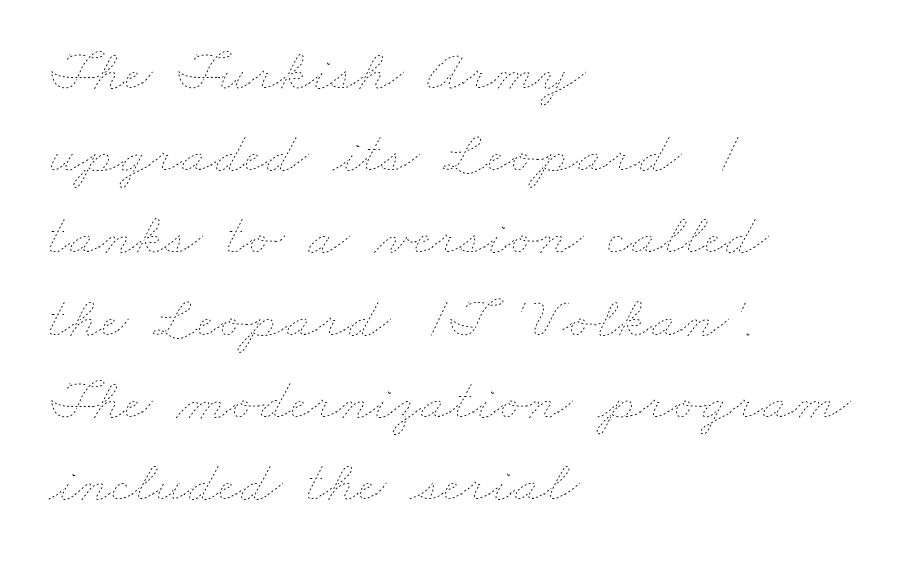
Q: Is the text bold? A: No.
Q: Is the text underlined? A: No.
Q: How is the paragraph aligned? A: Left-aligned.
Q: Is the spacing between letters normal or unusually wide? A: Normal.
Q: Is the spacing between lines tight, normal or loose? A: Normal.
Q: Width (condensed, normal, or wide)? A: Wide.
Q: Stroke contrast? A: Low.
Q: x-height? A: Small.
Q: Monospaced? A: No.
